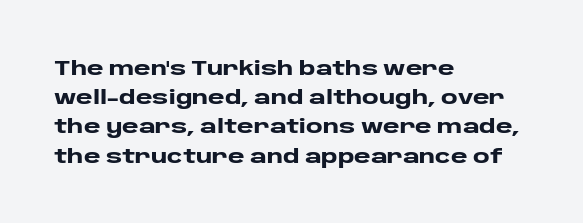
{"italic": "no", "bold": "yes", "underline": "no", "align": "left", "line_spacing": "normal", "line_spacing_ratio": 1.46, "letter_spacing": "normal", "letter_spacing_em": 0.0, "glyph_px": 20}
